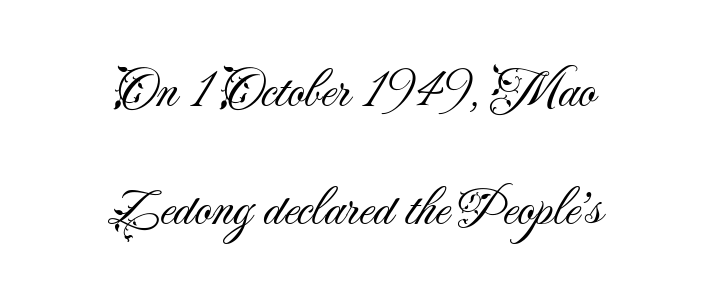
The image shows 54 px light sans-serif type; set centered, loose line spacing (2.18x), normal letter spacing, not underlined; medium stroke contrast and a small x-height.
